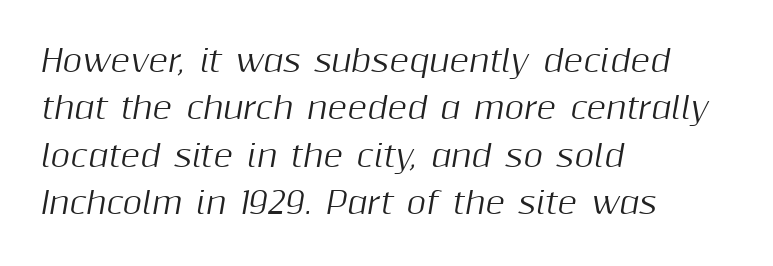
The image shows 30 px text type, italic (leaning right); set left-aligned, normal line spacing (1.58x), normal letter spacing, not underlined; medium stroke contrast and a medium x-height.
